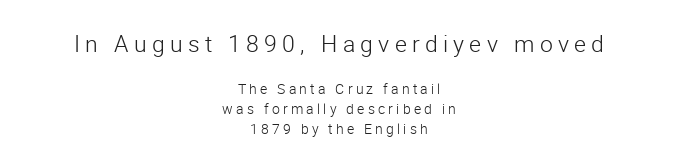
The image shows 23 px text type, upright; set centered, normal line spacing (1.45x), unusually wide letter spacing (+0.23 em), not underlined; the first (top) block is 1.64x larger.
